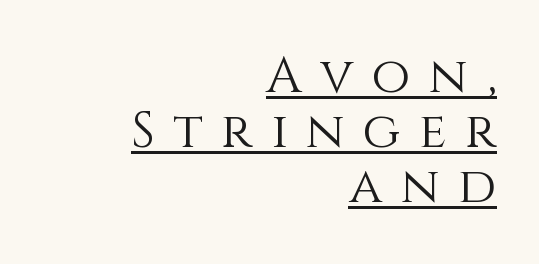
Q: Is the text bold? A: No.
Q: Is the text italic (slanted)? A: No, it is upright.
Q: Is the text underlined? A: Yes.
Q: How is the paragraph aligned? A: Right-aligned.
Q: Is the spacing between letters normal or unusually wide? A: Unusually wide.
Q: Is the spacing between lines tight, normal or loose? A: Tight.
Q: Width (condensed, normal, or wide)? A: Normal.
Q: x-height? A: Large.
Q: Monospaced? A: No.
